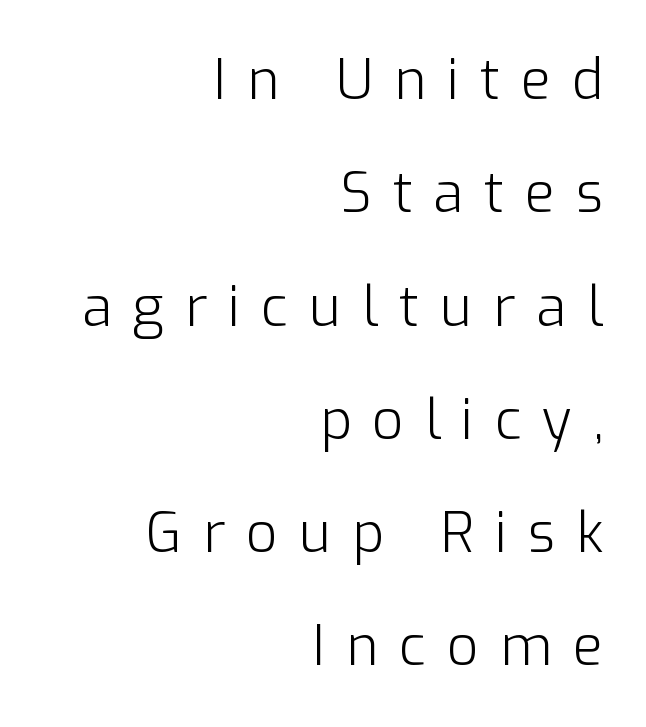
Q: Is the text bold? A: No.
Q: Is the text italic (slanted)? A: No, it is upright.
Q: Is the typeface a serif or a sans-serif typeface? A: Sans-serif.
Q: Is the text underlined? A: No.
Q: How is the paragraph aligned? A: Right-aligned.
Q: Is the spacing between letters normal or unusually wide? A: Unusually wide.
Q: Is the spacing between lines tight, normal or loose? A: Loose.
Q: Width (condensed, normal, or wide)? A: Normal.
Q: Stroke contrast? A: Low.
Q: x-height? A: Medium.
Q: Monospaced? A: No.
